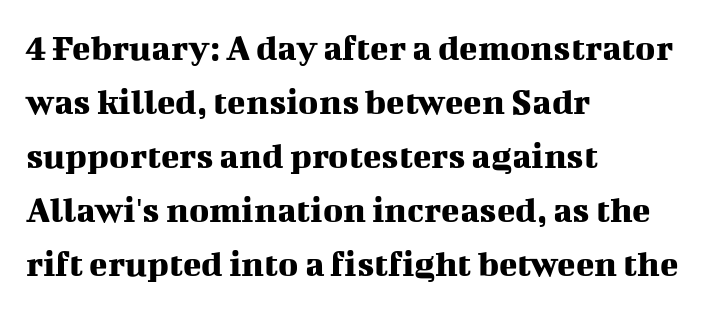
{"serif": "yes", "italic": "no", "width": "normal", "stroke_contrast": "medium", "x_height": "medium", "monospaced": "no", "underline": "no", "align": "left", "line_spacing": "normal", "line_spacing_ratio": 1.42, "letter_spacing": "normal", "letter_spacing_em": 0.0, "glyph_px": 38}
